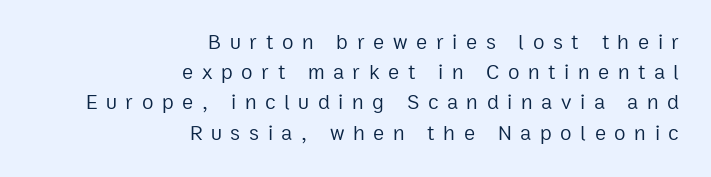
Does the leading feel generous? No, just average. Is there any slant? The stems are plumb. Between one letter and the next there's a generous, obvious gap. The rendering anchors every line to the right-hand side.
